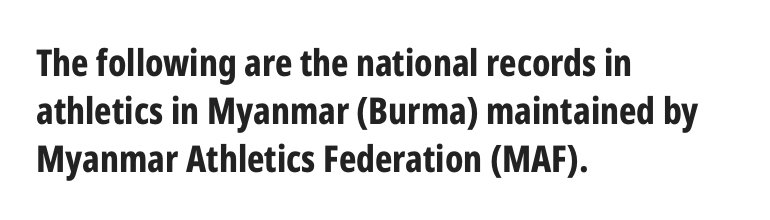
Stroke terminals: plain, sans-serif. Students, observe: this is what conventionally led text looks like. The baseline area is clear. Italic? Not at all — the glyphs are vertical. Is this a fixed-width face? No — the glyphs have proportional, varying widths. These lines are set flush left with a ragged right edge.
